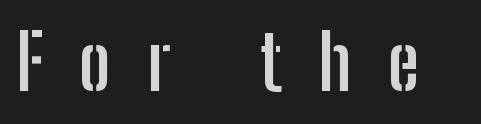
Here the designer chose a conventional face with non-uniform glyph widths. In terms of letterspacing, this is a distinctly airy, spread setting. What kind of face is this? One without serifs — a sans. Type without underlining. This is the regular roman posture of the typeface. The strokes are fattened all the way to bold.
